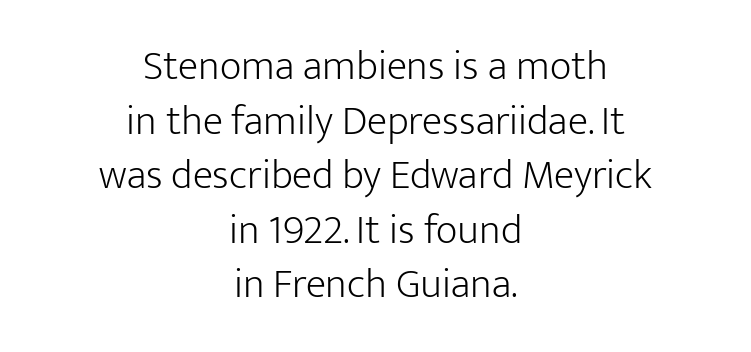
Q: Is the text bold? A: No.
Q: Is the text italic (slanted)? A: No, it is upright.
Q: Is the typeface a serif or a sans-serif typeface? A: Sans-serif.
Q: Is the text underlined? A: No.
Q: How is the paragraph aligned? A: Centered.
Q: Is the spacing between letters normal or unusually wide? A: Normal.
Q: Is the spacing between lines tight, normal or loose? A: Normal.
Q: Width (condensed, normal, or wide)? A: Normal.
Q: Stroke contrast? A: Low.
Q: x-height? A: Medium.
Q: Monospaced? A: No.
